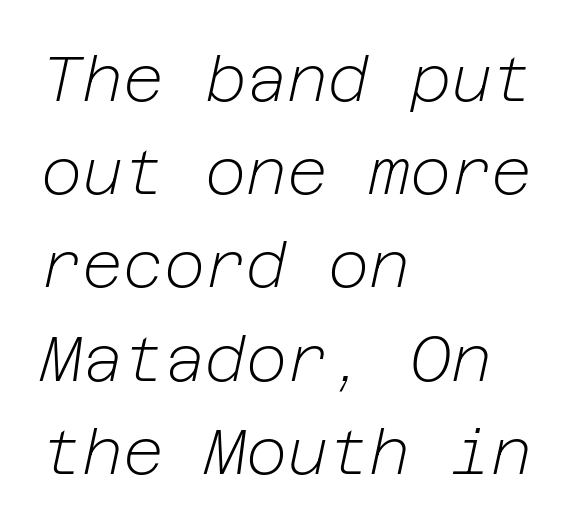
Does extra space separate the letters? No, they use regular spacing. Honestly, there is no underline to notice here at all. The line-height multiplier appears to be the usual default. The specimen reads as italic at a glance. If you drew a ruler down the left edge, every line would touch it.
